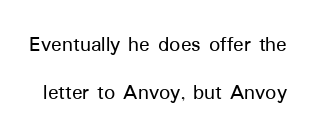
{"italic": "no", "underline": "no", "line_spacing": "loose", "line_spacing_ratio": 2.18, "letter_spacing": "normal", "letter_spacing_em": 0.0, "glyph_px": 22}
